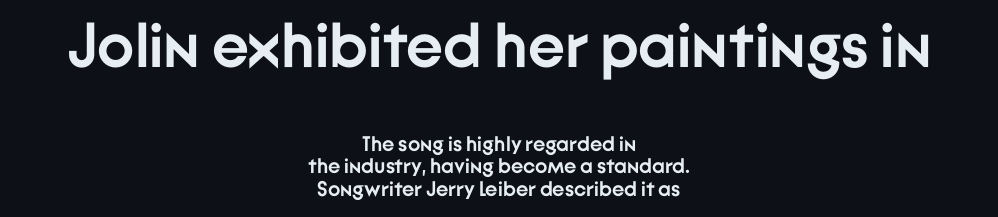
Q: Is the text bold? A: Yes.
Q: Is the text italic (slanted)? A: No, it is upright.
Q: Is the typeface a serif or a sans-serif typeface? A: Sans-serif.
Q: Is the text underlined? A: No.
Q: How is the paragraph aligned? A: Centered.
Q: Is the spacing between letters normal or unusually wide? A: Normal.
Q: Is the spacing between lines tight, normal or loose? A: Tight.
Q: Which block of text is set in a larger size, the first (top) or the second (bottom)? A: The first (top) one.
Q: Width (condensed, normal, or wide)? A: Normal.
Q: Stroke contrast? A: Low.
Q: x-height? A: Medium.
Q: Monospaced? A: No.
